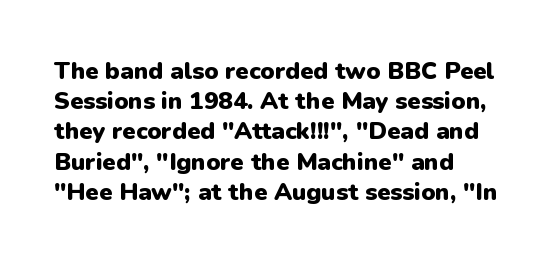
The ragged edge is on the right, which tells us the setting is flush left. The space beneath each line is pristine and unruled. This rendering leaves character spacing at its baseline value. The passage shown stacks its lines at a standard gap. Italic? Not at all — the glyphs are vertical. Emphasis by weight is at full strength: bold.
